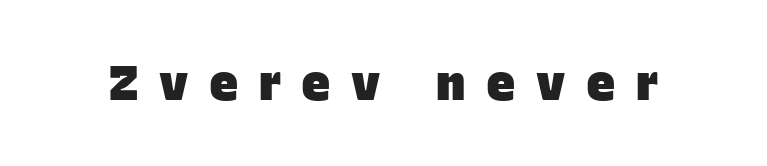
The glyphs are unaccompanied by any horizontal stroke below them. The letters advance in unequal steps, a hallmark of proportional type. Students, note that the glyphs here are deliberately spaced far apart. Note: no serifs on the glyphs. These words are printed bold, with thick strokes throughout.
